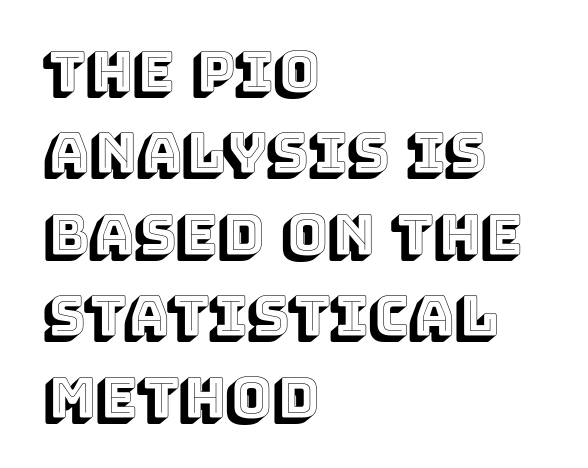
A student would call this left alignment; a typographer would say flush left, rag right. This rendering features lettering with no underline. Normally led — the rows are evenly, conventionally spaced. Nothing unusual about the tracking: characters are spaced as the font intends. The passage shown is typed in a proportional face where columns would drift.
